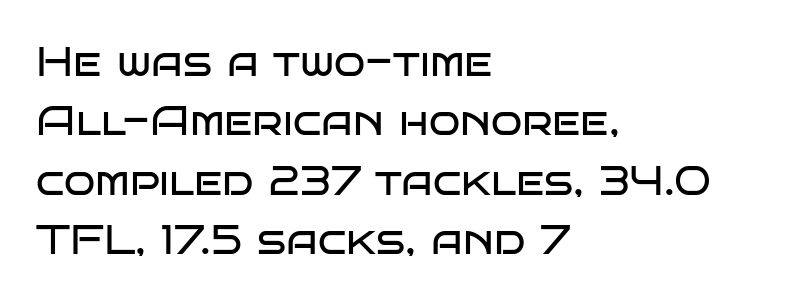
Is the letter spacing exaggerated? No — it looks like the ordinary default. Upright lettering throughout. Regular leading. The rag falls on the right side of this text block. The typeface chosen for these lines omits serifs. Plain, unruled lines of type.
